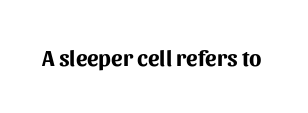
The image shows 23 px bold type, upright; set normal letter spacing, not underlined.
